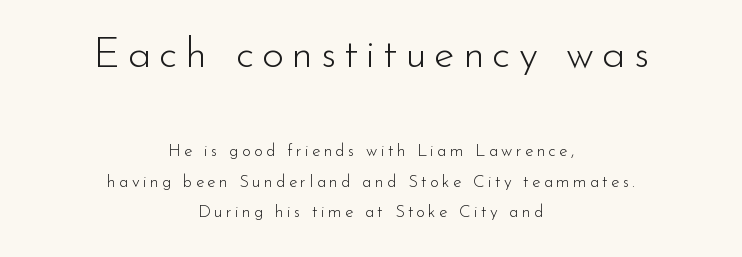
The image shows 42 px light sans-serif type, upright; set centered, line spacing 1.78x, not underlined; the first (top) block is 2.47x larger; low stroke contrast and a small x-height.
